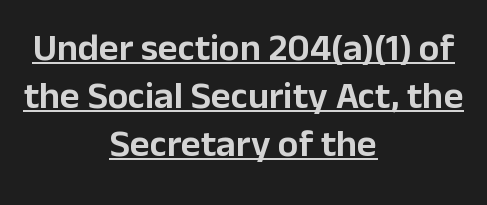
The image shows 38 px sans-serif type, upright; set centered, normal line spacing (1.26x), normal letter spacing, underlined; low stroke contrast and a medium x-height.
